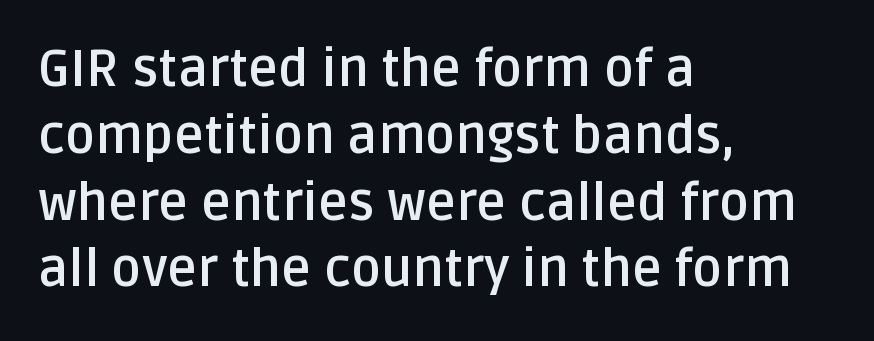
The image shows 51 px semibold sans-serif type, upright; set left-aligned, normal line spacing (1.31x), normal letter spacing, not underlined; low stroke contrast and a large x-height.
